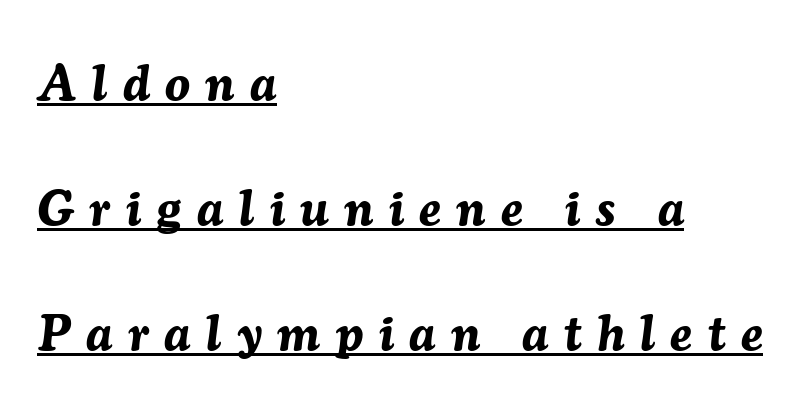
The image shows 50 px bold type, italic (leaning right); set left-aligned, loose line spacing (2.5x), unusually wide letter spacing (+0.31 em), underlined; medium stroke contrast and a medium x-height.
